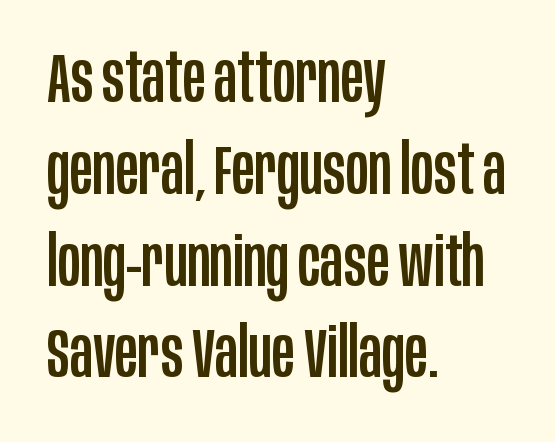
Q: Is the text italic (slanted)? A: No, it is upright.
Q: Is the typeface a serif or a sans-serif typeface? A: Sans-serif.
Q: Is the text underlined? A: No.
Q: How is the paragraph aligned? A: Left-aligned.
Q: Is the spacing between letters normal or unusually wide? A: Normal.
Q: Is the spacing between lines tight, normal or loose? A: Normal.
Q: Width (condensed, normal, or wide)? A: Condensed.
Q: Stroke contrast? A: Low.
Q: x-height? A: Large.
Q: Monospaced? A: No.
